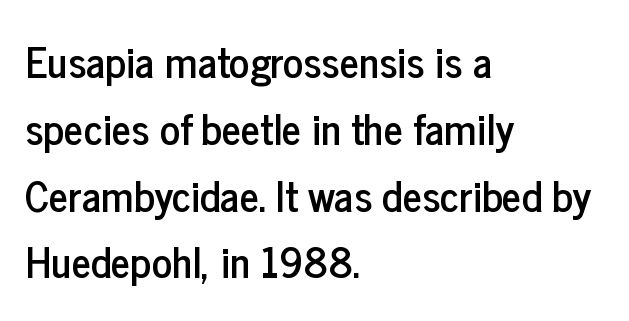
Q: Is the text italic (slanted)? A: No, it is upright.
Q: Is the typeface a serif or a sans-serif typeface? A: Sans-serif.
Q: Is the text underlined? A: No.
Q: How is the paragraph aligned? A: Left-aligned.
Q: Is the spacing between letters normal or unusually wide? A: Normal.
Q: Is the spacing between lines tight, normal or loose? A: Normal.
Q: Width (condensed, normal, or wide)? A: Condensed.
Q: Stroke contrast? A: Low.
Q: x-height? A: Medium.
Q: Monospaced? A: No.
